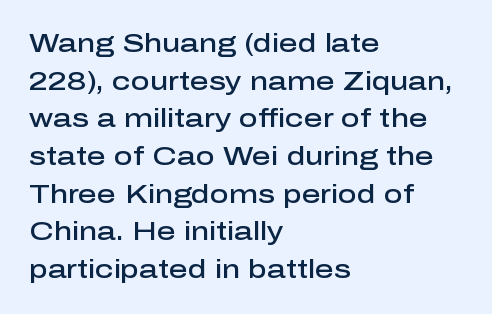
Q: Is the text bold? A: Semi-bold.
Q: Is the text italic (slanted)? A: No, it is upright.
Q: Is the text underlined? A: No.
Q: How is the paragraph aligned? A: Left-aligned.
Q: Is the spacing between letters normal or unusually wide? A: Normal.
Q: Is the spacing between lines tight, normal or loose? A: Normal.
